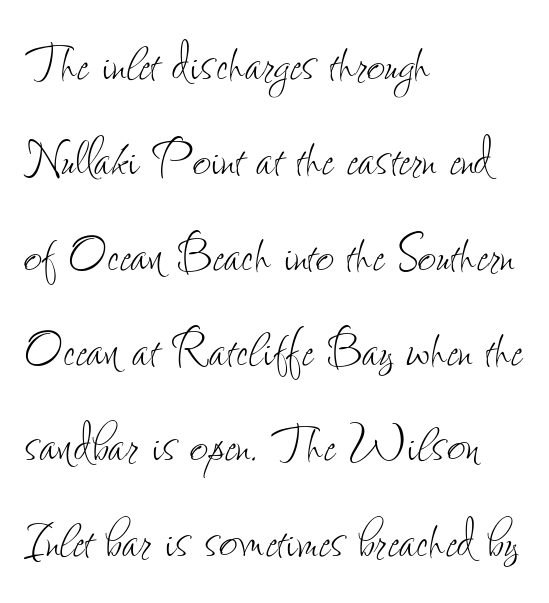
The image shows 64 px thin, condensed type; set left-aligned, normal line spacing (1.49x), normal letter spacing, not underlined; low stroke contrast and a small x-height.
